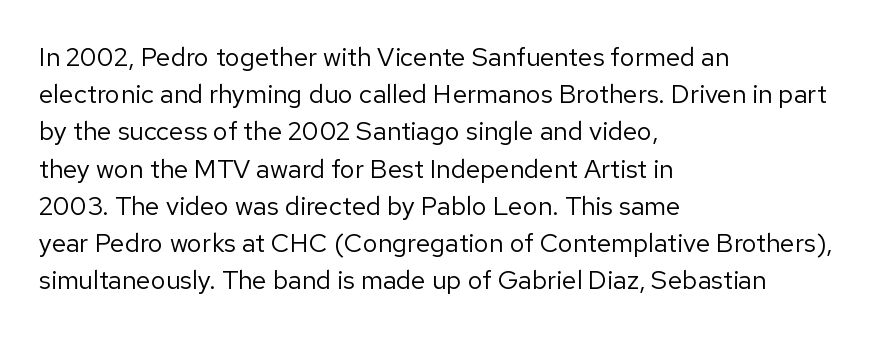
Q: Is the text bold? A: No.
Q: Is the text italic (slanted)? A: No, it is upright.
Q: Is the text underlined? A: No.
Q: How is the paragraph aligned? A: Left-aligned.
Q: Is the spacing between letters normal or unusually wide? A: Normal.
Q: Is the spacing between lines tight, normal or loose? A: Normal.
